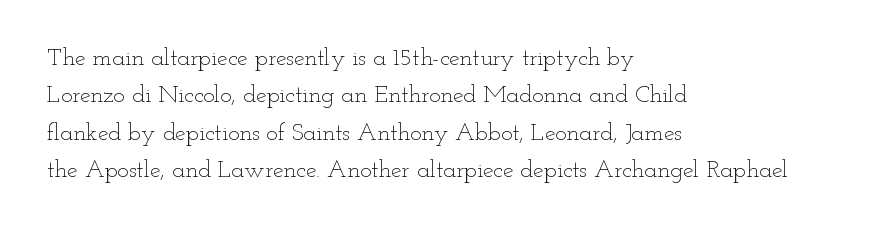
Q: Is the text bold? A: No.
Q: Is the text italic (slanted)? A: No, it is upright.
Q: Is the text underlined? A: No.
Q: How is the paragraph aligned? A: Left-aligned.
Q: Is the spacing between letters normal or unusually wide? A: Normal.
Q: Is the spacing between lines tight, normal or loose? A: Normal.
